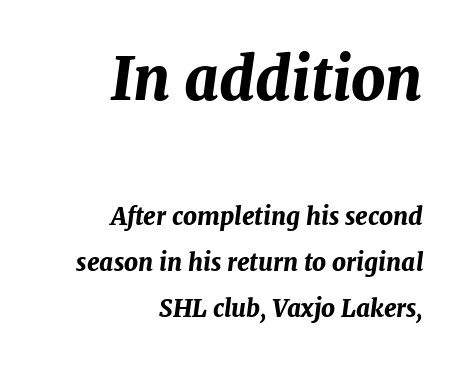
Q: Is the text bold? A: Yes.
Q: Is the text italic (slanted)? A: Yes, it leans right by about 7 degrees.
Q: Is the text underlined? A: No.
Q: How is the paragraph aligned? A: Right-aligned.
Q: Is the spacing between letters normal or unusually wide? A: Normal.
Q: Is the spacing between lines tight, normal or loose? A: Loose.
Q: Which block of text is set in a larger size, the first (top) or the second (bottom)? A: The first (top) one.
Q: Width (condensed, normal, or wide)? A: Normal.
Q: Stroke contrast? A: Medium.
Q: x-height? A: Medium.
Q: Monospaced? A: No.
